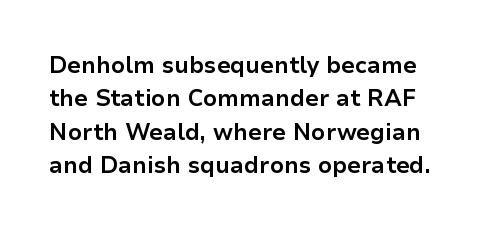
The image shows 23 px bold type, upright; set normal line spacing (1.45x), normal letter spacing, not underlined.
